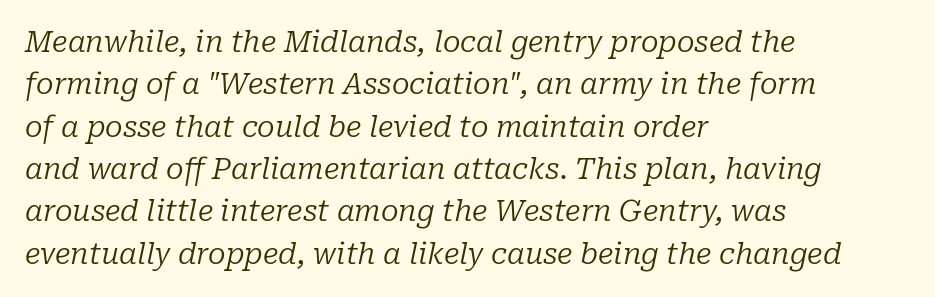
Q: Is the text bold? A: No.
Q: Is the text italic (slanted)? A: Yes, it leans right by about 10 degrees.
Q: Is the typeface a serif or a sans-serif typeface? A: Serif.
Q: Is the text underlined? A: No.
Q: How is the paragraph aligned? A: Left-aligned.
Q: Is the spacing between letters normal or unusually wide? A: Normal.
Q: Is the spacing between lines tight, normal or loose? A: Normal.
Q: Width (condensed, normal, or wide)? A: Normal.
Q: Stroke contrast? A: Low.
Q: x-height? A: Medium.
Q: Monospaced? A: No.
